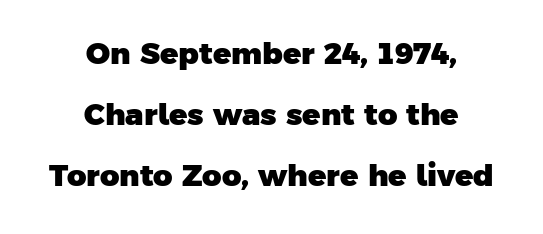
Q: Is the text bold? A: Yes.
Q: Is the typeface a serif or a sans-serif typeface? A: Sans-serif.
Q: Is the text underlined? A: No.
Q: How is the paragraph aligned? A: Centered.
Q: Is the spacing between letters normal or unusually wide? A: Normal.
Q: Is the spacing between lines tight, normal or loose? A: Loose.
Q: Width (condensed, normal, or wide)? A: Normal.
Q: Stroke contrast? A: Low.
Q: x-height? A: Medium.
Q: Monospaced? A: No.
